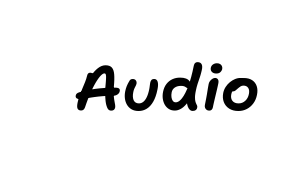
Q: Is the text italic (slanted)? A: Yes, it leans right by about 11 degrees.
Q: Is the text underlined? A: No.
Q: Is the spacing between letters normal or unusually wide? A: Normal.
Q: Width (condensed, normal, or wide)? A: Normal.
Q: Stroke contrast? A: Low.
Q: x-height? A: Medium.
Q: Monospaced? A: No.
